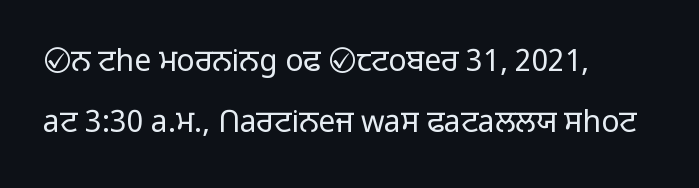
Layout note: lines flush left. Is this a fixed-width face? No — the glyphs have proportional, varying widths. How are the letters spaced? Ordinarily, with no added tracking. Interline gaps are noticeably wide in this sample.
